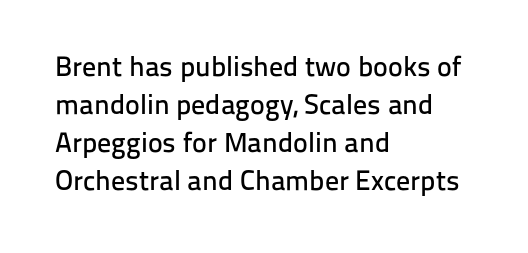
The image shows 28 px sans-serif type, upright; set left-aligned, normal line spacing (1.36x), normal letter spacing, not underlined; low stroke contrast and a medium x-height.
